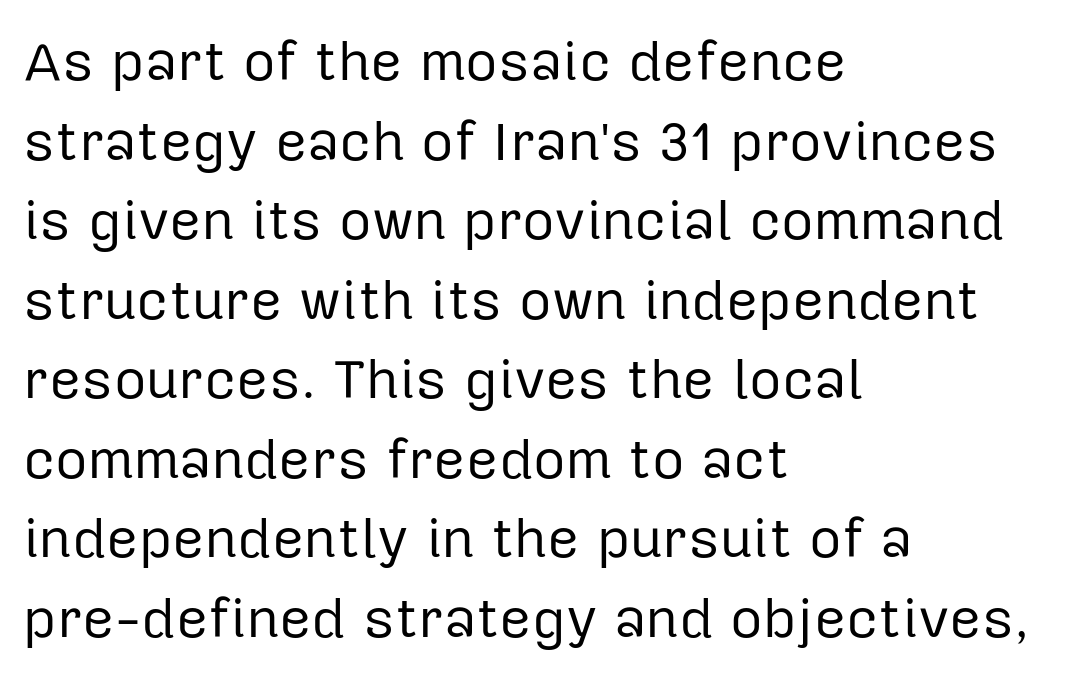
Q: Is the text bold? A: No.
Q: Is the text italic (slanted)? A: No, it is upright.
Q: Is the typeface a serif or a sans-serif typeface? A: Sans-serif.
Q: Is the text underlined? A: No.
Q: How is the paragraph aligned? A: Left-aligned.
Q: Is the spacing between letters normal or unusually wide? A: Normal.
Q: Is the spacing between lines tight, normal or loose? A: Normal.
Q: Width (condensed, normal, or wide)? A: Normal.
Q: Stroke contrast? A: Low.
Q: x-height? A: Medium.
Q: Monospaced? A: No.
